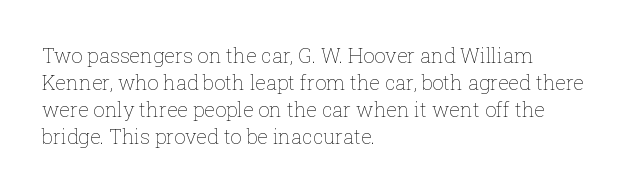
{"italic": "no", "bold": "no", "underline": "no", "align": "left", "line_spacing": "normal", "line_spacing_ratio": 1.35, "letter_spacing": "normal", "letter_spacing_em": 0.0, "glyph_px": 20}
